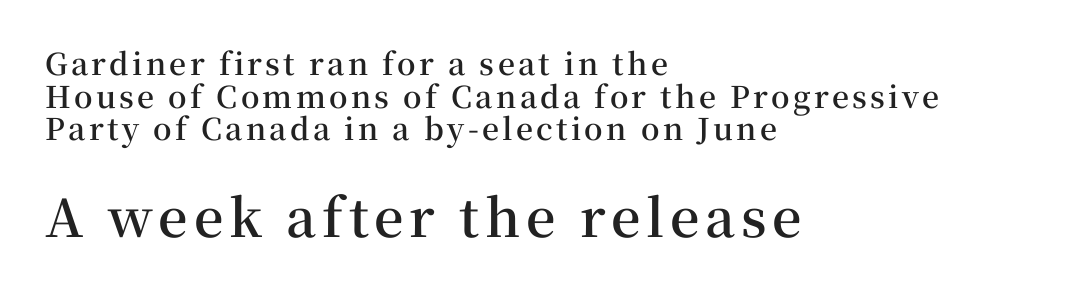
{"serif": "yes", "italic": "no", "bold": "semi", "weight": "semibold", "width": "normal", "stroke_contrast": "medium", "x_height": "medium", "monospaced": "no", "underline": "no", "align": "left", "line_spacing": "tight", "line_spacing_ratio": 1.09, "larger_block": "second", "size_ratio": 1.73, "glyph_px": 52}
